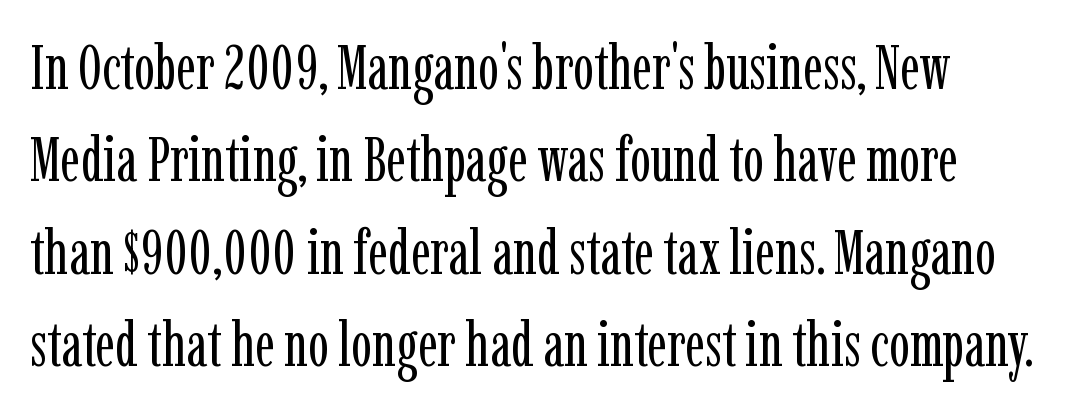
{"serif": "yes", "italic": "no", "bold": "no", "weight": "regular", "width": "condensed", "stroke_contrast": "low", "x_height": "medium", "monospaced": "no", "underline": "no", "line_spacing": "normal", "line_spacing_ratio": 1.49, "letter_spacing": "normal", "letter_spacing_em": 0.0, "glyph_px": 62}
